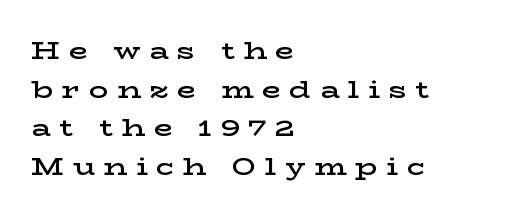
{"italic": "no", "bold": "semi", "underline": "no", "align": "left", "line_spacing": "normal", "line_spacing_ratio": 1.61, "letter_spacing": "wide", "letter_spacing_em": 0.36, "glyph_px": 24}
